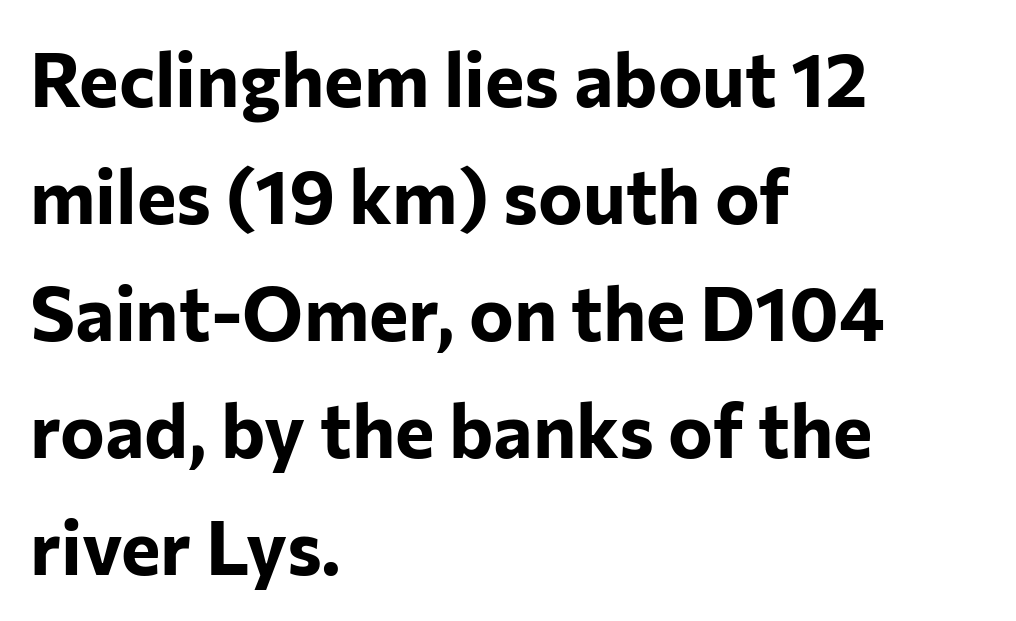
The image shows 75 px bold sans-serif type, upright; set left-aligned, normal line spacing (1.56x), normal letter spacing, not underlined; low stroke contrast and a medium x-height.
